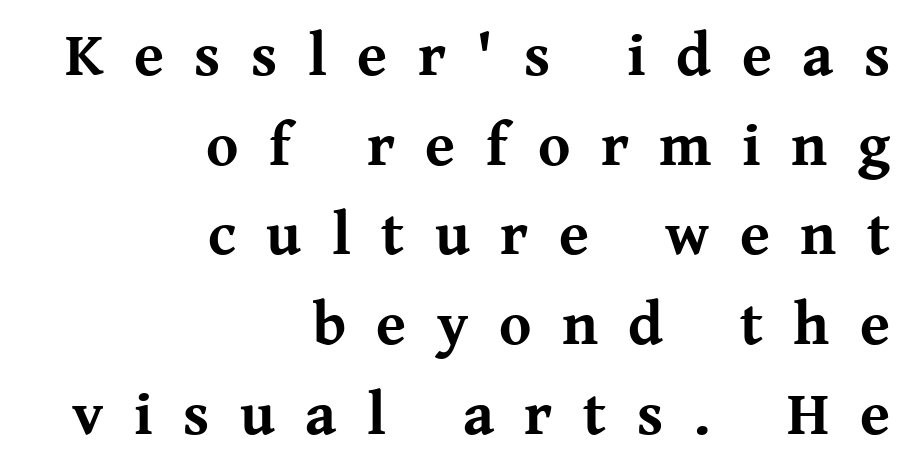
{"serif": "yes", "italic": "no", "bold": "yes", "weight": "bold", "width": "normal", "stroke_contrast": "medium", "x_height": "medium", "monospaced": "no", "underline": "no", "align": "right", "line_spacing": "normal", "line_spacing_ratio": 1.47, "letter_spacing": "wide", "letter_spacing_em": 0.5, "glyph_px": 61}
